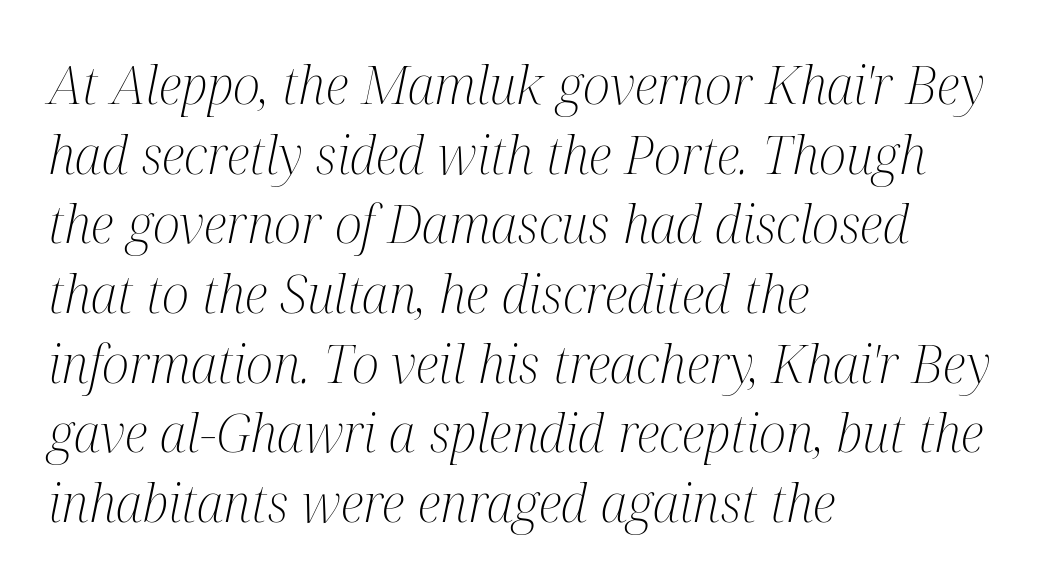
The image shows 52 px light, condensed serif type, italic (leaning right); set left-aligned, normal line spacing (1.34x), normal letter spacing, not underlined; medium stroke contrast and a medium x-height.
